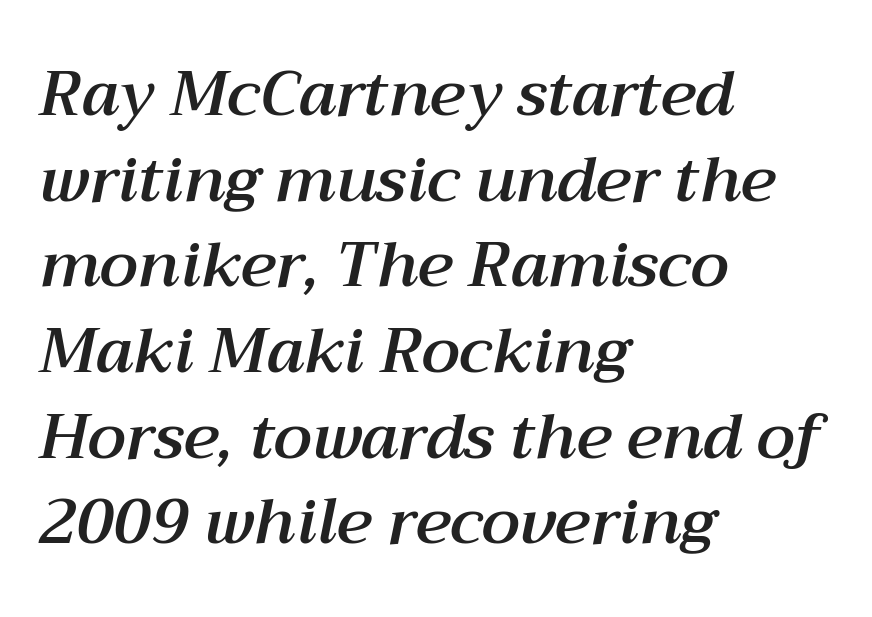
Q: Is the text italic (slanted)? A: Yes, it leans right by about 12 degrees.
Q: Is the text underlined? A: No.
Q: How is the paragraph aligned? A: Left-aligned.
Q: Is the spacing between letters normal or unusually wide? A: Normal.
Q: Is the spacing between lines tight, normal or loose? A: Normal.
Q: Width (condensed, normal, or wide)? A: Normal.
Q: Stroke contrast? A: Medium.
Q: x-height? A: Medium.
Q: Monospaced? A: No.
